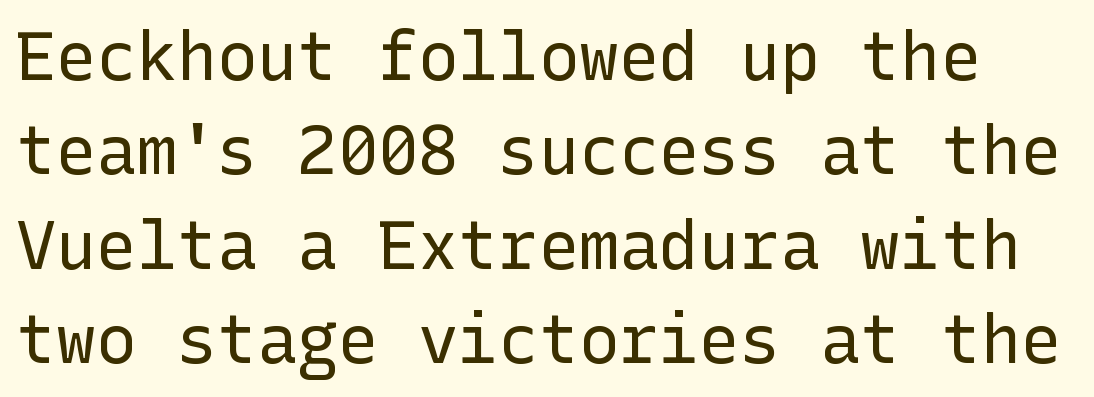
Q: Is the text bold? A: No.
Q: Is the text italic (slanted)? A: No, it is upright.
Q: Is the typeface a serif or a sans-serif typeface? A: Sans-serif.
Q: Is the text underlined? A: No.
Q: Is the spacing between letters normal or unusually wide? A: Normal.
Q: Is the spacing between lines tight, normal or loose? A: Normal.
Q: Width (condensed, normal, or wide)? A: Normal.
Q: Stroke contrast? A: Low.
Q: x-height? A: Medium.
